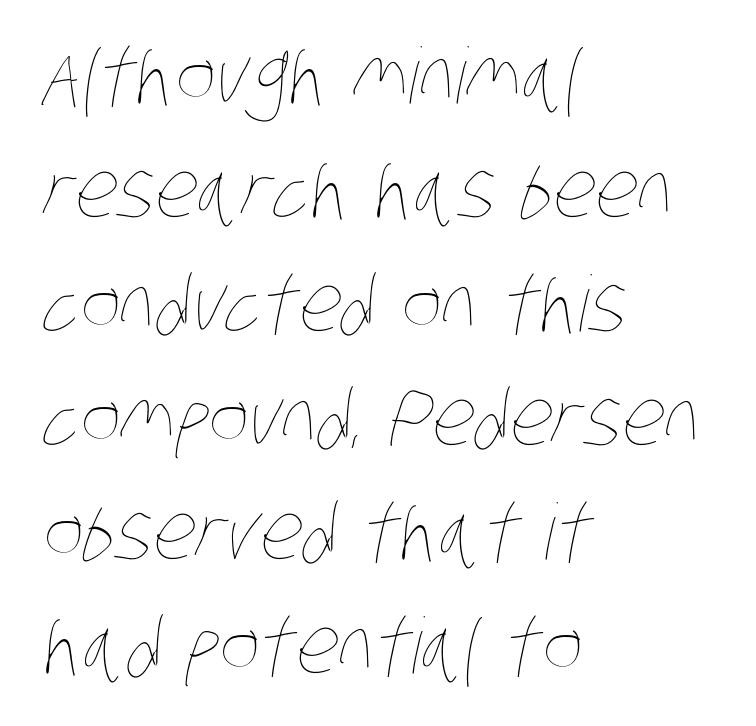
The image shows 77 px thin, condensed type; set left-aligned, normal line spacing (1.48x), normal letter spacing, not underlined; low stroke contrast and a large x-height.
